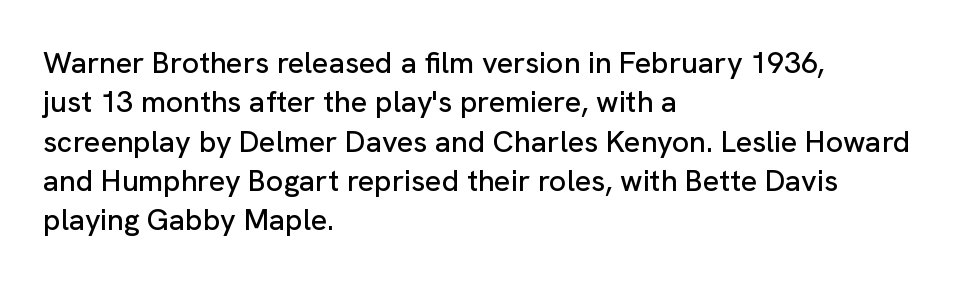
Letters rest on an invisible, unmarked baseline. Baseline-to-baseline distance is the conventional proportion of letter height. Nothing sits at the stroke ends, so this counts as sans-serif. How are the letters spaced? Ordinarily, with no added tracking.
